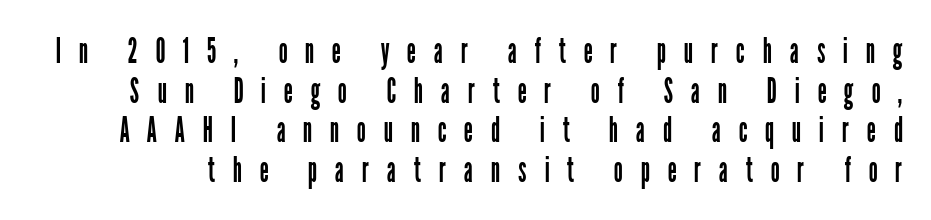
Q: Is the text bold? A: No.
Q: Is the text italic (slanted)? A: No, it is upright.
Q: Is the typeface a serif or a sans-serif typeface? A: Sans-serif.
Q: Is the text underlined? A: No.
Q: Is the spacing between letters normal or unusually wide? A: Unusually wide.
Q: Is the spacing between lines tight, normal or loose? A: Tight.
Q: Width (condensed, normal, or wide)? A: Condensed.
Q: Stroke contrast? A: Low.
Q: x-height? A: Medium.
Q: Monospaced? A: No.
